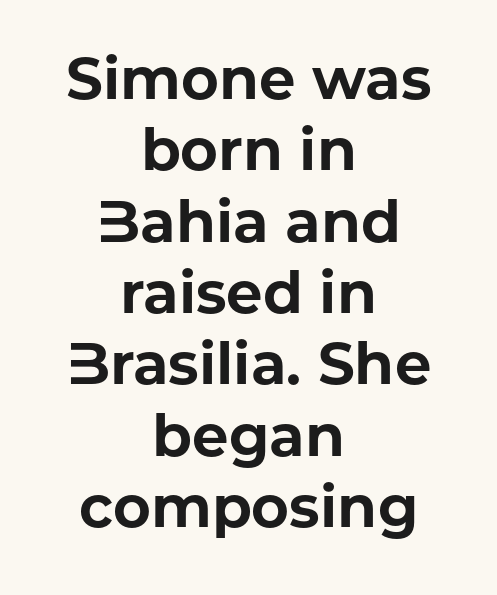
Q: Is the text bold? A: Yes.
Q: Is the text italic (slanted)? A: No, it is upright.
Q: Is the typeface a serif or a sans-serif typeface? A: Sans-serif.
Q: Is the text underlined? A: No.
Q: How is the paragraph aligned? A: Centered.
Q: Is the spacing between letters normal or unusually wide? A: Normal.
Q: Width (condensed, normal, or wide)? A: Normal.
Q: Stroke contrast? A: Low.
Q: x-height? A: Medium.
Q: Monospaced? A: No.
